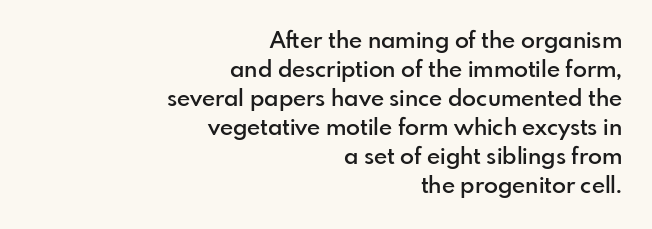
Q: Is the text bold? A: Semi-bold.
Q: Is the text italic (slanted)? A: No, it is upright.
Q: Is the text underlined? A: No.
Q: How is the paragraph aligned? A: Right-aligned.
Q: Is the spacing between letters normal or unusually wide? A: Normal.
Q: Is the spacing between lines tight, normal or loose? A: Normal.
